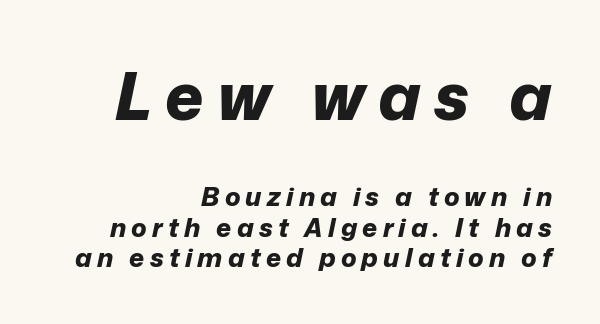
Here the first block reads like a headline and the second like body copy. Words float on clear page, feet unadorned. Designer's note — italics engaged. The typesetting leans heavy: a genuine bold.
